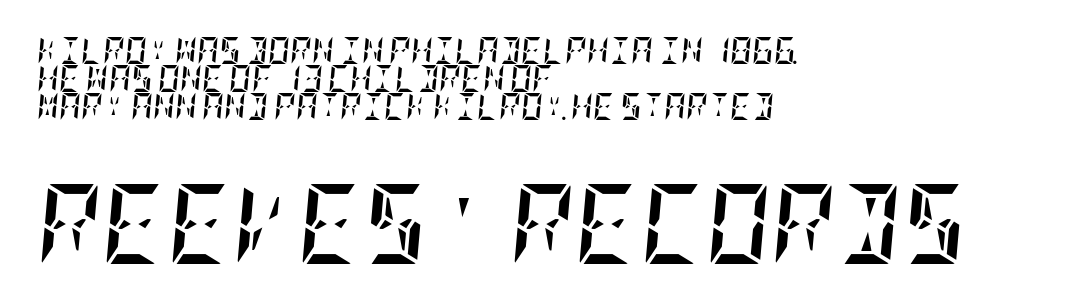
{"italic": "yes", "lean": "right", "slant_degrees": 5, "bold": "yes", "weight": "semibold", "width": "condensed", "stroke_contrast": "low", "x_height": "large", "underline": "no", "align": "left", "line_spacing": "tight", "line_spacing_ratio": 1.03, "letter_spacing": "normal", "letter_spacing_em": 0.0, "larger_block": "second", "size_ratio": 2.96, "glyph_px": 80}
